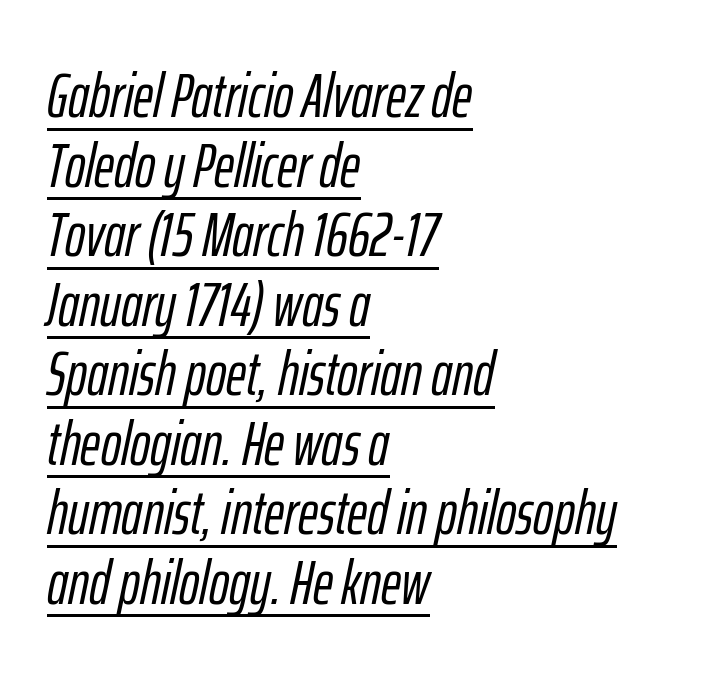
The image shows 61 px condensed type, italic (leaning right); set left-aligned, tight line spacing (1.14x), normal letter spacing, underlined; low stroke contrast and a medium x-height.
